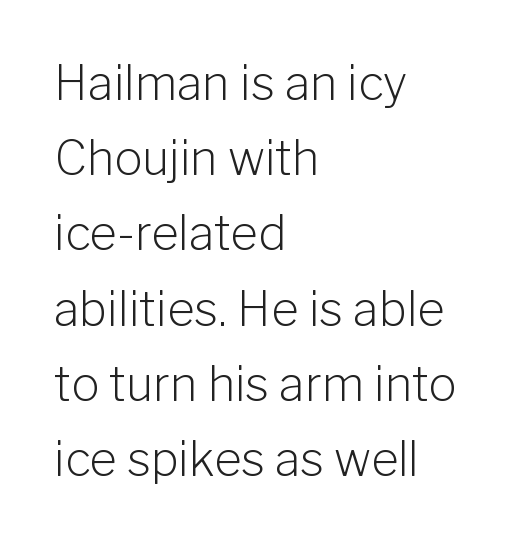
Q: Is the text bold? A: No.
Q: Is the text italic (slanted)? A: No, it is upright.
Q: Is the typeface a serif or a sans-serif typeface? A: Sans-serif.
Q: Is the text underlined? A: No.
Q: How is the paragraph aligned? A: Left-aligned.
Q: Is the spacing between letters normal or unusually wide? A: Normal.
Q: Is the spacing between lines tight, normal or loose? A: Normal.
Q: Width (condensed, normal, or wide)? A: Normal.
Q: Stroke contrast? A: Low.
Q: x-height? A: Medium.
Q: Monospaced? A: No.
